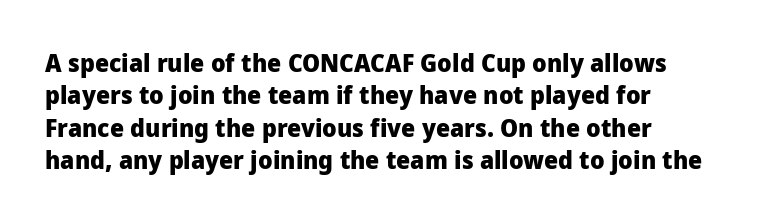
{"italic": "no", "bold": "yes", "underline": "no", "align": "left", "line_spacing": "normal", "line_spacing_ratio": 1.3, "letter_spacing": "normal", "letter_spacing_em": 0.0, "glyph_px": 25}
